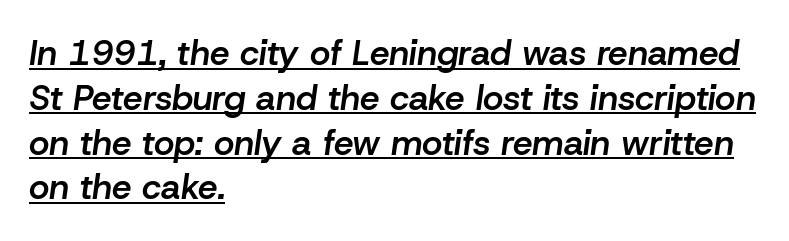
The passage shown is typed in a proportional face where columns would drift. Reading down the column, the eye jumps a familiar distance to each next line. Does extra space separate the letters? No, they use regular spacing. Alignment: flush left. The letters are semibold — heavier than regular but short of a full bold. Beneath each row of characters lies a ruled line.
